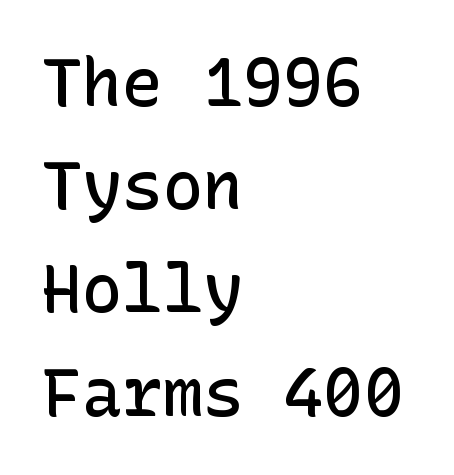
{"serif": "no", "italic": "no", "bold": "semi", "weight": "semibold", "width": "normal", "stroke_contrast": "low", "x_height": "medium", "underline": "no", "align": "left", "line_spacing": "normal", "line_spacing_ratio": 1.54, "letter_spacing": "normal", "letter_spacing_em": 0.0, "glyph_px": 67}
